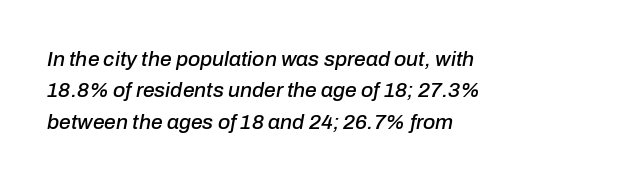
Q: Is the text italic (slanted)? A: Yes, it leans right by about 10 degrees.
Q: Is the text underlined? A: No.
Q: How is the paragraph aligned? A: Left-aligned.
Q: Is the spacing between letters normal or unusually wide? A: Normal.
Q: Is the spacing between lines tight, normal or loose? A: Normal.
